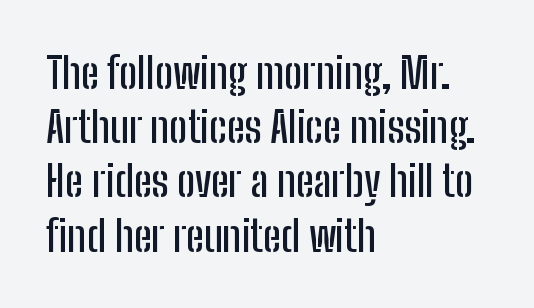
The zone under the glyphs is completely vacant. Letter spacing: default. A typesetter would call this proportional, since set widths differ per character. Characters remain perfectly vertical along every line.
